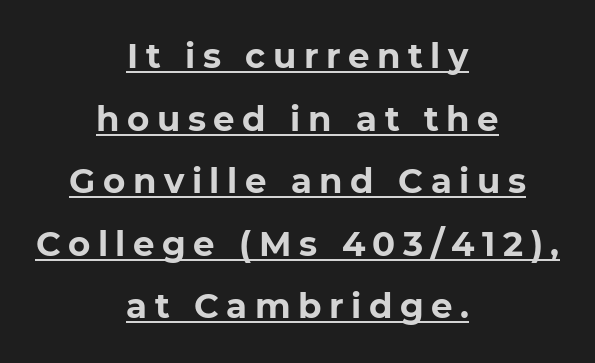
The image shows 34 px bold sans-serif type, upright; set centered, line spacing 1.84x, unusually wide letter spacing (+0.22 em), underlined; low stroke contrast and a medium x-height.
